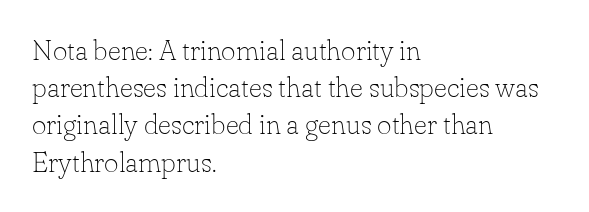
The image shows 28 px thin serif type, upright; set left-aligned, normal line spacing (1.33x), normal letter spacing, not underlined; low stroke contrast and a small x-height.
